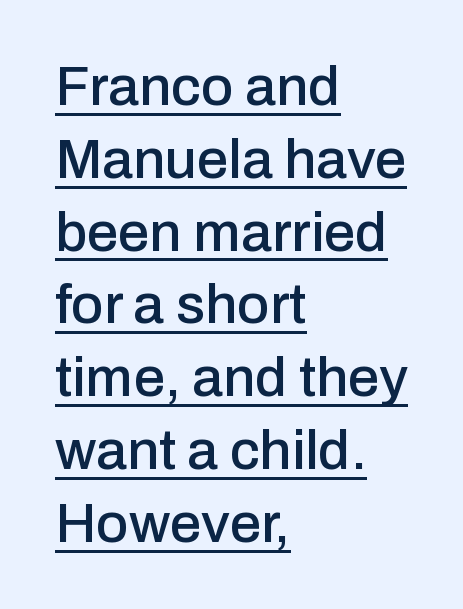
The image shows 56 px sans-serif type, upright; set left-aligned, normal line spacing (1.3x), normal letter spacing, underlined; low stroke contrast and a medium x-height.
